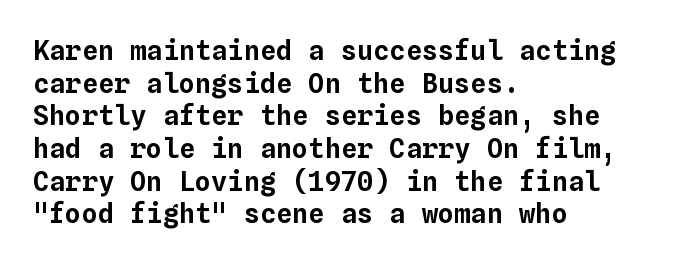
Words float on clear page, feet unadorned. Words appear dense and cohesive because spacing is normal. The lettering holds an erect, upright posture throughout. If you drew a ruler down the left edge, every line would touch it.
